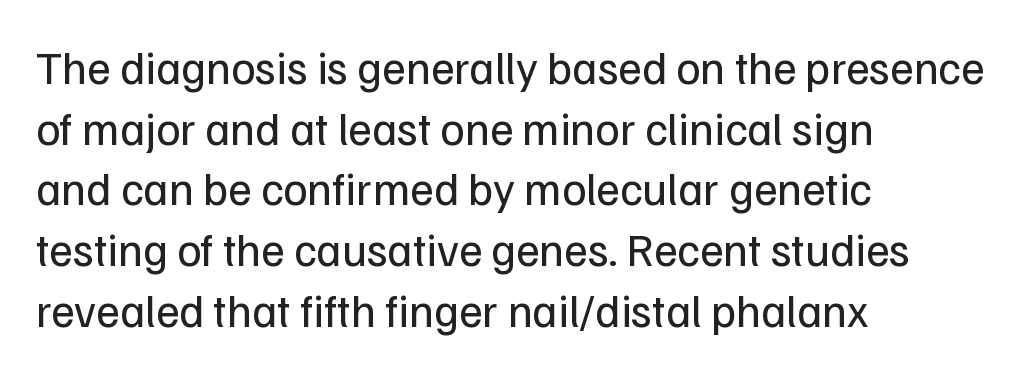
Q: Is the text bold? A: No.
Q: Is the text italic (slanted)? A: No, it is upright.
Q: Is the typeface a serif or a sans-serif typeface? A: Sans-serif.
Q: Is the text underlined? A: No.
Q: How is the paragraph aligned? A: Left-aligned.
Q: Is the spacing between letters normal or unusually wide? A: Normal.
Q: Is the spacing between lines tight, normal or loose? A: Normal.
Q: Width (condensed, normal, or wide)? A: Normal.
Q: Stroke contrast? A: Low.
Q: x-height? A: Medium.
Q: Monospaced? A: No.
